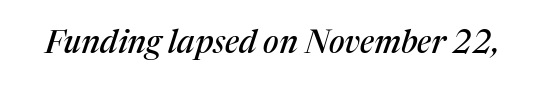
These lines were composed using italics. Students, note that the glyphs here touch the page at normal intervals. The characters display serif detailing at their extremities. The gap between lines stays unmarked. You could not count columns in this text — the font is proportionally spaced.
